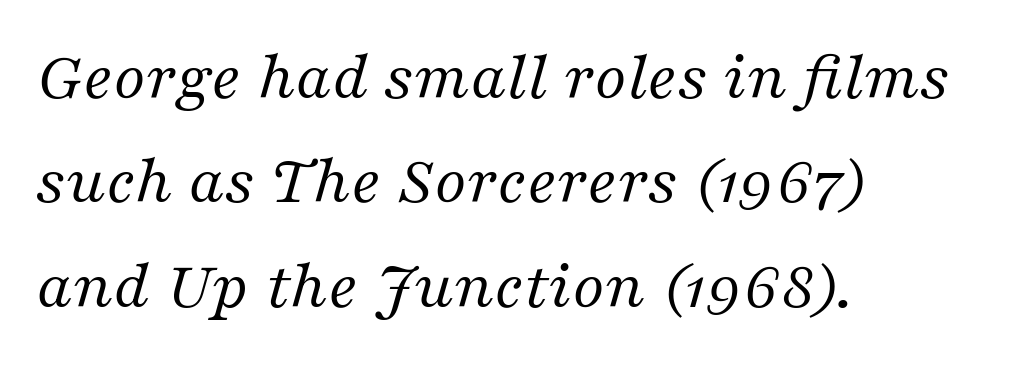
The image shows 70 px regular-weight serif type, italic (leaning right); set left-aligned, normal line spacing (1.49x), normal letter spacing, not underlined; medium stroke contrast and a medium x-height.
